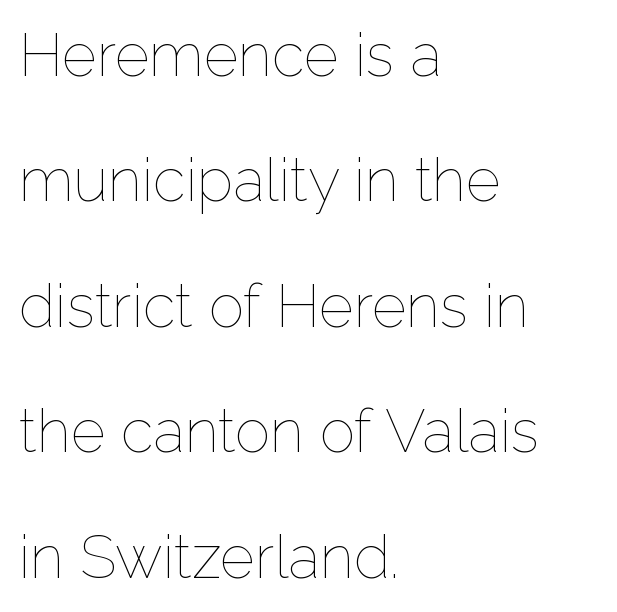
The ragged edge is on the right, which tells us the setting is flush left. The letters look calm and open, with moderate or lighter stems. Students, observe: this is what heavily led, spacious text looks like. The rendering uses natural spacing where letterforms have individual widths. Posture: upright roman.
